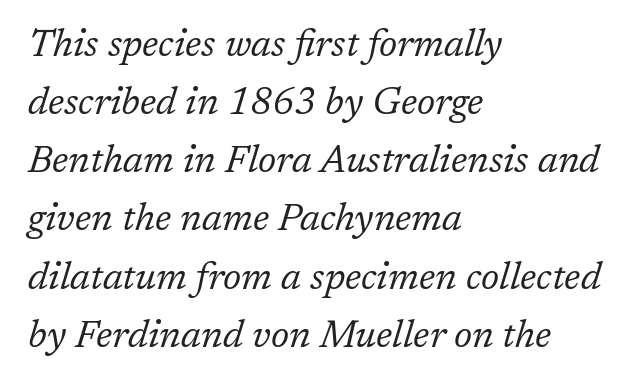
{"serif": "yes", "italic": "yes", "lean": "right", "slant_degrees": 17, "bold": "no", "weight": "regular", "width": "normal", "stroke_contrast": "low", "x_height": "medium", "monospaced": "no", "underline": "no", "align": "left", "line_spacing": "normal", "line_spacing_ratio": 1.53, "letter_spacing": "normal", "letter_spacing_em": 0.0, "glyph_px": 38}
